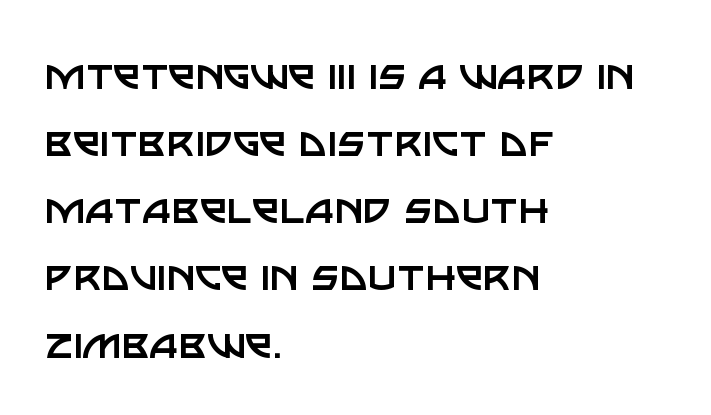
{"serif": "no", "italic": "no", "bold": "no", "weight": "regular", "width": "normal", "stroke_contrast": "low", "x_height": "large", "monospaced": "no", "underline": "no", "align": "left", "line_spacing": "normal", "line_spacing_ratio": 1.37, "letter_spacing": "normal", "letter_spacing_em": 0.0, "glyph_px": 49}
